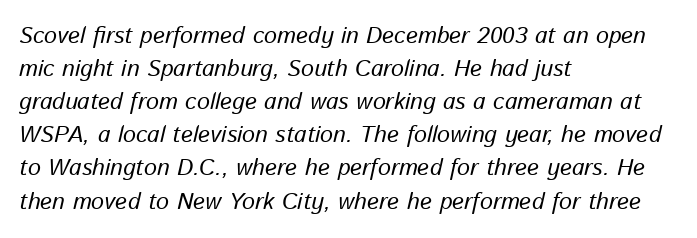
Teacher's note: observe the even left margin — that is flush-left alignment. Leading: standard. Descender tails drop into unmarked territory. This sample uses plain, unmodified letter spacing. It's the slanting kind of type.
